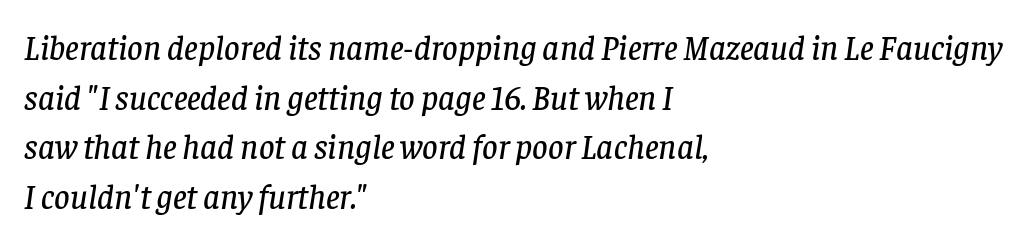
Check under the words: just untouched page. Rendered with sloped, italic letterforms. The letters advance in unequal steps, a hallmark of proportional type. Interline gaps are of average width in this sample. Is the letter spacing exaggerated? No — it looks like the ordinary default. Serifs: yes, visible at the terminals of the letterforms.
